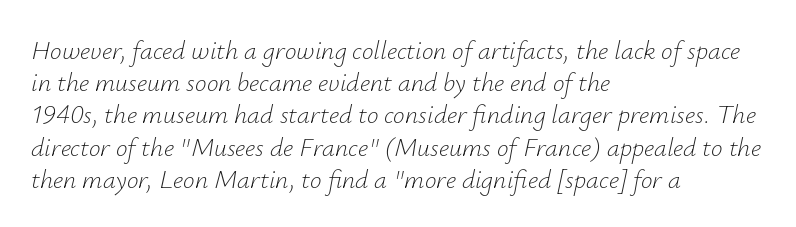
Q: Is the text bold? A: No.
Q: Is the text italic (slanted)? A: Yes, it leans right by about 12 degrees.
Q: Is the text underlined? A: No.
Q: How is the paragraph aligned? A: Left-aligned.
Q: Is the spacing between letters normal or unusually wide? A: Normal.
